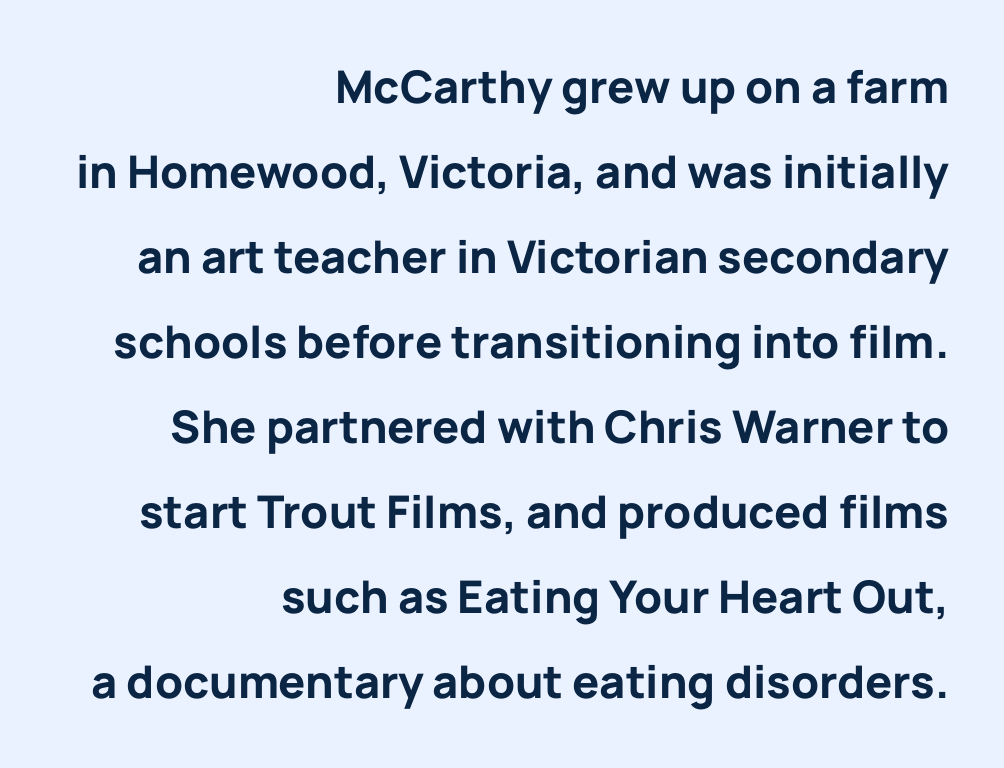
Varying glyph widths throughout — classic text-font behaviour. The space beneath each line is pristine and unruled. Notice how the stems are strictly vertical — no italics here. There is no visible air inserted between adjacent glyphs. Heavy-handed strokes throughout: this text is bold. Unlike a traditional serif, this face leaves its strokes unadorned.
